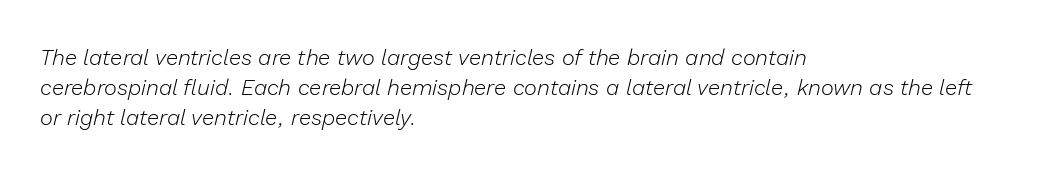
{"italic": "yes", "lean": "right", "slant_degrees": 13, "bold": "no", "underline": "no", "align": "left", "line_spacing": "normal", "line_spacing_ratio": 1.36, "letter_spacing": "normal", "letter_spacing_em": 0.0, "glyph_px": 22}
